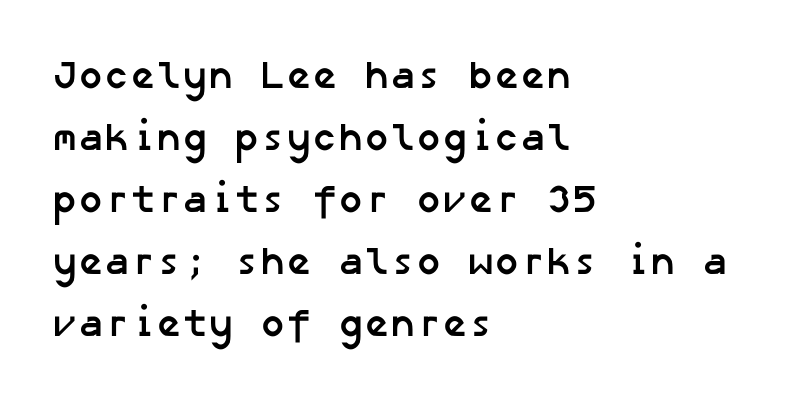
Q: Is the text bold? A: Yes.
Q: Is the typeface a serif or a sans-serif typeface? A: Sans-serif.
Q: Is the text underlined? A: No.
Q: How is the paragraph aligned? A: Left-aligned.
Q: Is the spacing between letters normal or unusually wide? A: Normal.
Q: Is the spacing between lines tight, normal or loose? A: Normal.
Q: Width (condensed, normal, or wide)? A: Normal.
Q: Stroke contrast? A: Low.
Q: x-height? A: Medium.
